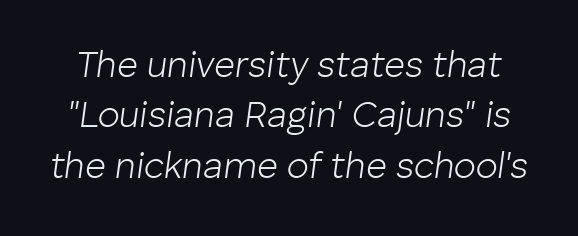
The image shows 36 px light type, italic (leaning right); set normal line spacing (1.4x), normal letter spacing, not underlined; low stroke contrast and a medium x-height.
